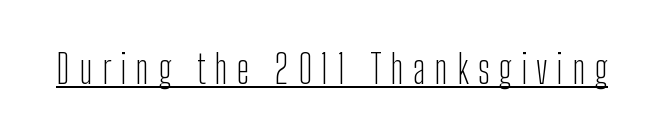
Q: Is the text bold? A: No.
Q: Is the text italic (slanted)? A: No, it is upright.
Q: Is the typeface a serif or a sans-serif typeface? A: Sans-serif.
Q: Is the text underlined? A: Yes.
Q: Is the spacing between letters normal or unusually wide? A: Unusually wide.
Q: Width (condensed, normal, or wide)? A: Condensed.
Q: Stroke contrast? A: Low.
Q: x-height? A: Medium.
Q: Monospaced? A: No.
